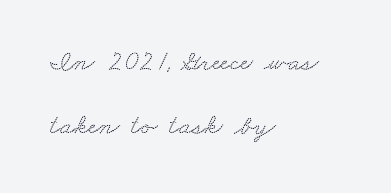
The image shows 28 px wide type; set left-aligned, loose line spacing (2.27x), normal letter spacing, not underlined; low stroke contrast and a small x-height.
